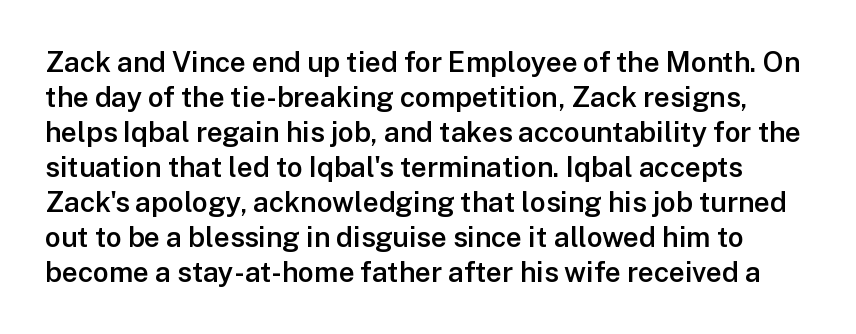
{"serif": "no", "italic": "no", "bold": "semi", "weight": "semibold", "width": "normal", "stroke_contrast": "low", "x_height": "medium", "monospaced": "no", "underline": "no", "line_spacing": "normal", "line_spacing_ratio": 1.25, "letter_spacing": "normal", "letter_spacing_em": 0.0, "glyph_px": 28}
